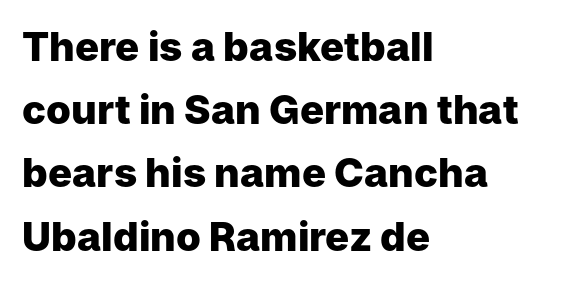
{"serif": "no", "italic": "no", "bold": "yes", "weight": "heavy", "width": "normal", "stroke_contrast": "low", "x_height": "medium", "monospaced": "no", "underline": "no", "align": "left", "line_spacing": "normal", "line_spacing_ratio": 1.58, "letter_spacing": "normal", "letter_spacing_em": 0.0, "glyph_px": 40}
